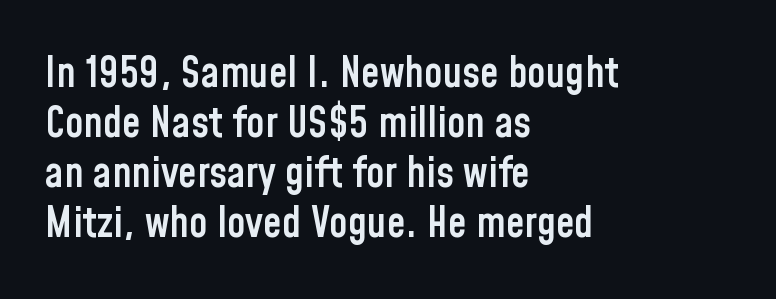
The image shows 42 px semibold, condensed sans-serif type, upright; set left-aligned, line spacing 1.19x, normal letter spacing, not underlined; low stroke contrast and a medium x-height.
